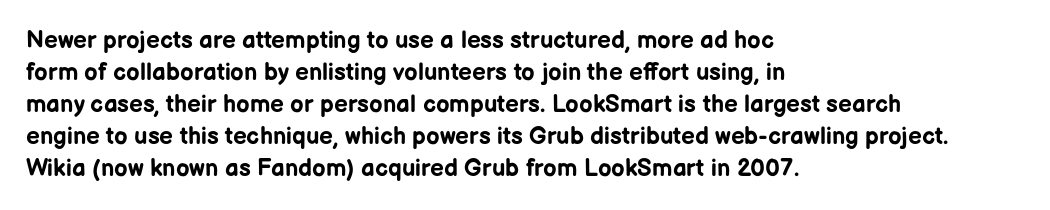
The image shows 24 px bold type, upright; set left-aligned, normal line spacing (1.33x), normal letter spacing, not underlined.
